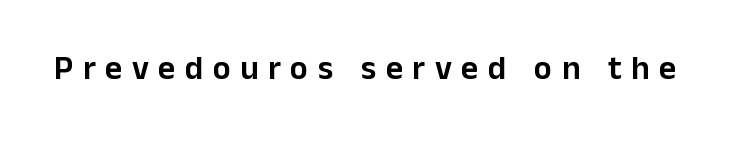
{"serif": "no", "italic": "no", "width": "normal", "stroke_contrast": "low", "x_height": "medium", "monospaced": "no", "underline": "no", "letter_spacing": "wide", "letter_spacing_em": 0.29, "glyph_px": 33}
